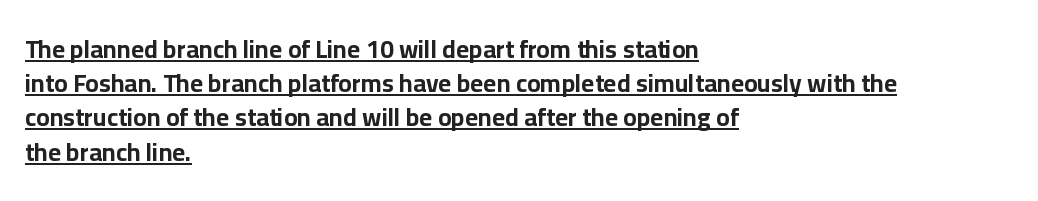
{"italic": "no", "bold": "yes", "underline": "yes", "align": "left", "line_spacing": "normal", "line_spacing_ratio": 1.37, "letter_spacing": "normal", "letter_spacing_em": 0.0, "glyph_px": 25}
